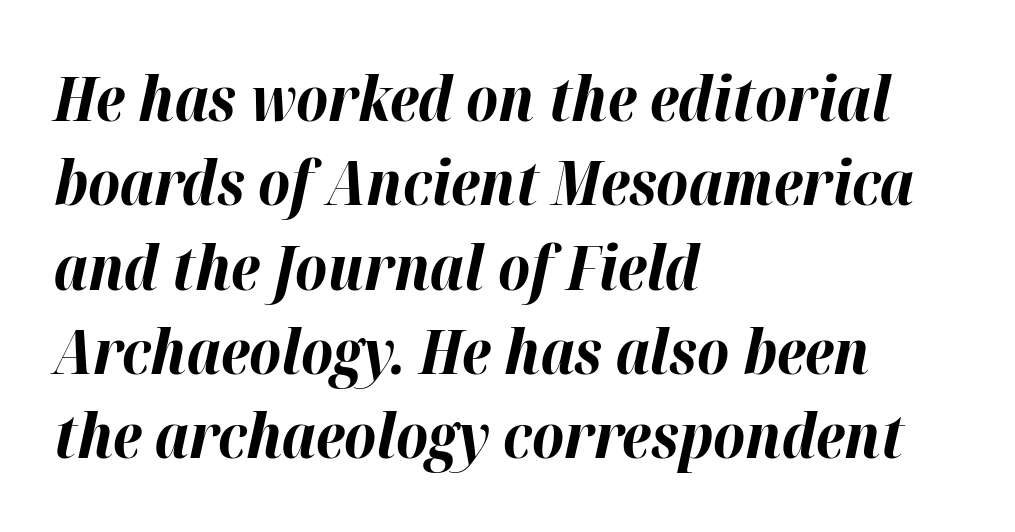
{"italic": "yes", "lean": "right", "slant_degrees": 12, "bold": "yes", "weight": "bold", "width": "normal", "stroke_contrast": "high", "x_height": "medium", "monospaced": "no", "underline": "no", "align": "left", "line_spacing": "normal", "line_spacing_ratio": 1.36, "letter_spacing": "normal", "letter_spacing_em": 0.0, "glyph_px": 62}
